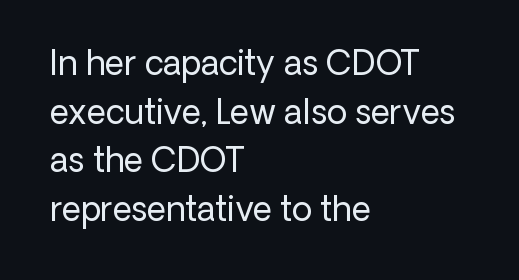
You can tell it's not italic because the verticals are truly vertical. On a weight scale, this lands at 450 or below. This rendering leaves character spacing at its baseline value. The letters advance in unequal steps, a hallmark of proportional type. Does the leading feel generous? No, just average.
